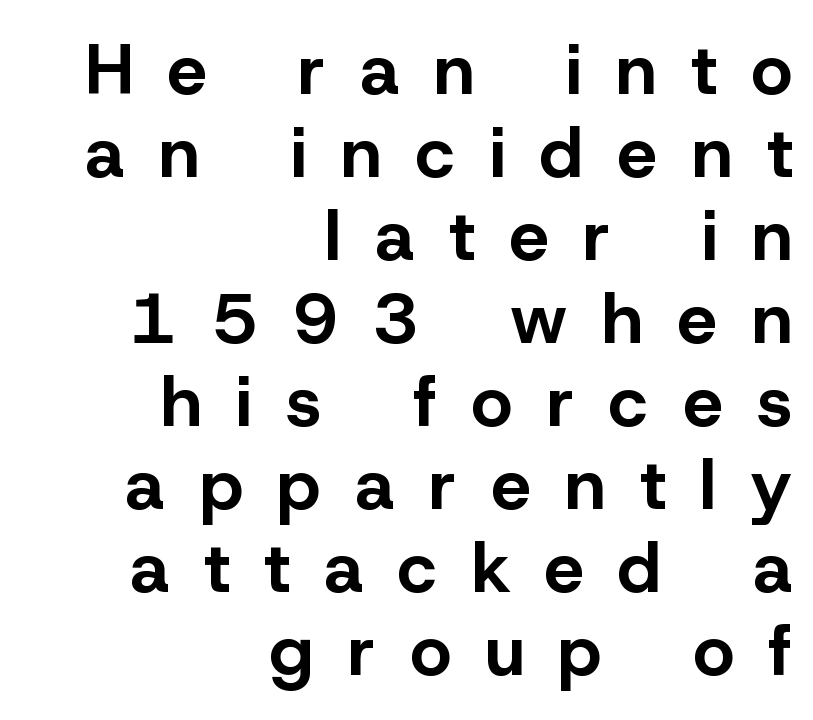
{"serif": "no", "italic": "no", "bold": "yes", "weight": "bold", "width": "normal", "stroke_contrast": "low", "x_height": "medium", "monospaced": "no", "underline": "no", "align": "right", "line_spacing_ratio": 1.17, "letter_spacing": "wide", "letter_spacing_em": 0.49, "glyph_px": 71}
